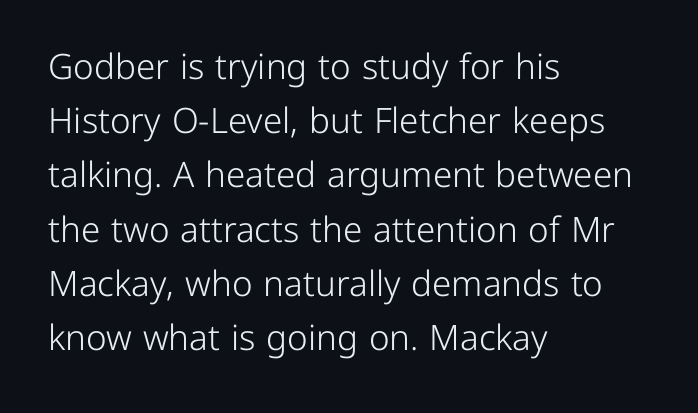
Q: Is the text bold? A: No.
Q: Is the text italic (slanted)? A: No, it is upright.
Q: Is the typeface a serif or a sans-serif typeface? A: Sans-serif.
Q: Is the text underlined? A: No.
Q: How is the paragraph aligned? A: Left-aligned.
Q: Is the spacing between letters normal or unusually wide? A: Normal.
Q: Is the spacing between lines tight, normal or loose? A: Normal.
Q: Width (condensed, normal, or wide)? A: Normal.
Q: Stroke contrast? A: Low.
Q: x-height? A: Medium.
Q: Monospaced? A: No.
